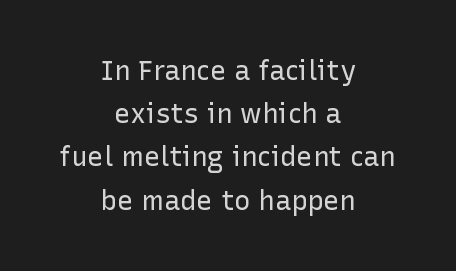
Q: Is the text bold? A: No.
Q: Is the text italic (slanted)? A: No, it is upright.
Q: Is the text underlined? A: No.
Q: How is the paragraph aligned? A: Centered.
Q: Is the spacing between letters normal or unusually wide? A: Normal.
Q: Is the spacing between lines tight, normal or loose? A: Normal.
